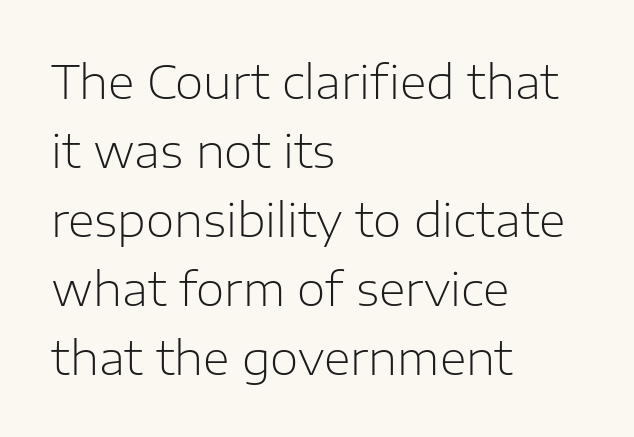
The image shows 46 px light sans-serif type, upright; set left-aligned, normal line spacing (1.5x), normal letter spacing, not underlined; low stroke contrast and a medium x-height.
